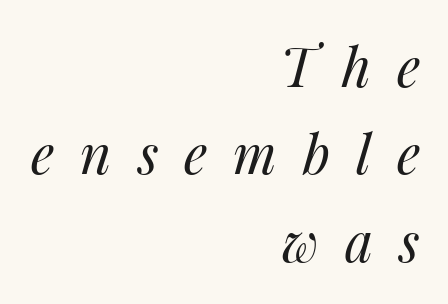
{"italic": "yes", "lean": "right", "slant_degrees": 14, "bold": "no", "weight": "regular", "width": "normal", "stroke_contrast": "medium", "x_height": "medium", "monospaced": "no", "underline": "no", "align": "right", "line_spacing": "normal", "line_spacing_ratio": 1.62, "letter_spacing": "wide", "letter_spacing_em": 0.48, "glyph_px": 54}
